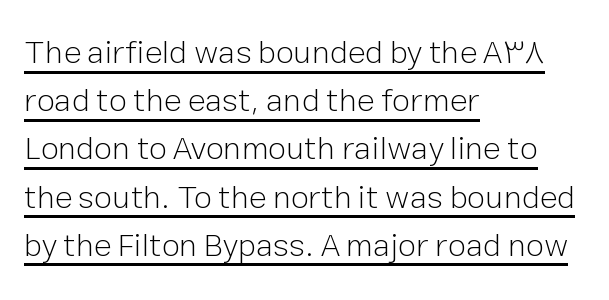
{"serif": "no", "italic": "no", "bold": "no", "weight": "light", "width": "normal", "stroke_contrast": "low", "x_height": "medium", "monospaced": "no", "underline": "yes", "align": "left", "line_spacing": "normal", "line_spacing_ratio": 1.46, "letter_spacing": "normal", "letter_spacing_em": 0.0, "glyph_px": 33}
